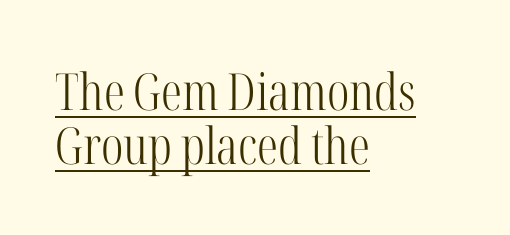
The rag falls on the right side of this text block. The designer went with a serif here, giving each stem small feet. Whoever set this chose condensed vertical rhythm over breathing room. Looks like someone drew a line under every word here. Nothing unusual about the tracking: characters are spaced as the font intends.
